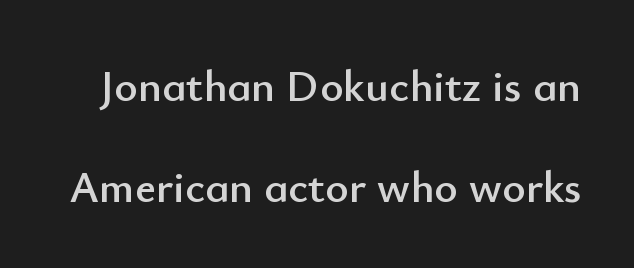
Regarding leading, the lines here are spaced well apart. The font's upright variant was chosen for this text. Words appear dense and cohesive because spacing is normal. Honestly, there is no underline to notice here at all. The rendering uses natural spacing where letterforms have individual widths. Nothing sits at the stroke ends, so this counts as sans-serif.
